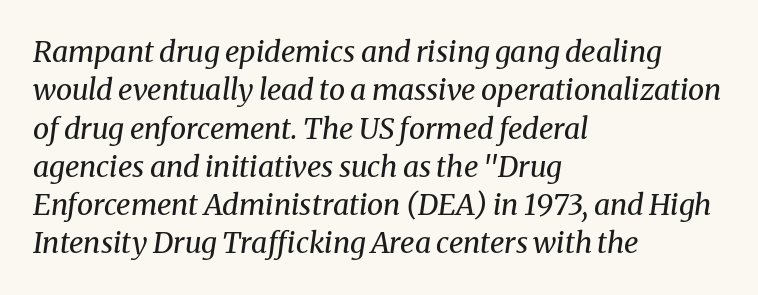
Q: Is the text bold? A: No.
Q: Is the text italic (slanted)? A: Yes, it leans right by about 8 degrees.
Q: Is the typeface a serif or a sans-serif typeface? A: Serif.
Q: Is the text underlined? A: No.
Q: How is the paragraph aligned? A: Left-aligned.
Q: Is the spacing between letters normal or unusually wide? A: Normal.
Q: Is the spacing between lines tight, normal or loose? A: Normal.
Q: Width (condensed, normal, or wide)? A: Normal.
Q: Stroke contrast? A: Medium.
Q: x-height? A: Medium.
Q: Monospaced? A: No.
